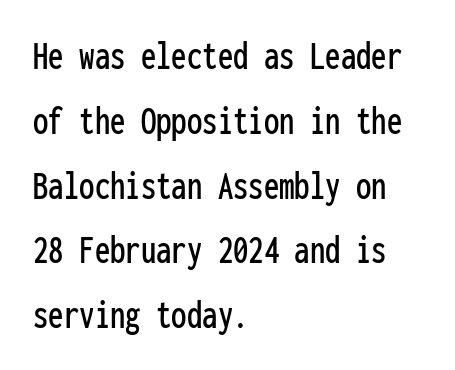
Q: Is the text italic (slanted)? A: No, it is upright.
Q: Is the typeface a serif or a sans-serif typeface? A: Sans-serif.
Q: Is the text underlined? A: No.
Q: How is the paragraph aligned? A: Left-aligned.
Q: Is the spacing between letters normal or unusually wide? A: Normal.
Q: Is the spacing between lines tight, normal or loose? A: Normal.
Q: Width (condensed, normal, or wide)? A: Condensed.
Q: Stroke contrast? A: Low.
Q: x-height? A: Medium.
Q: Monospaced? A: Yes.
